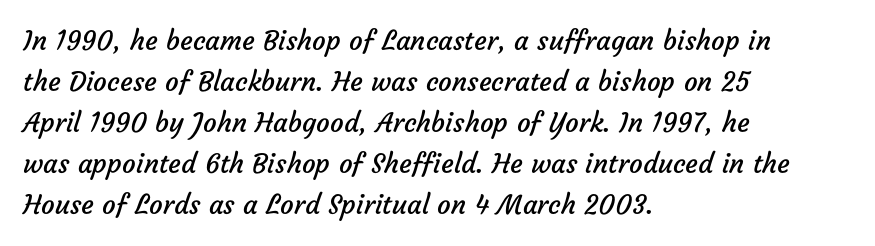
Q: Is the text bold? A: No.
Q: Is the text underlined? A: No.
Q: How is the paragraph aligned? A: Left-aligned.
Q: Is the spacing between letters normal or unusually wide? A: Normal.
Q: Is the spacing between lines tight, normal or loose? A: Normal.
